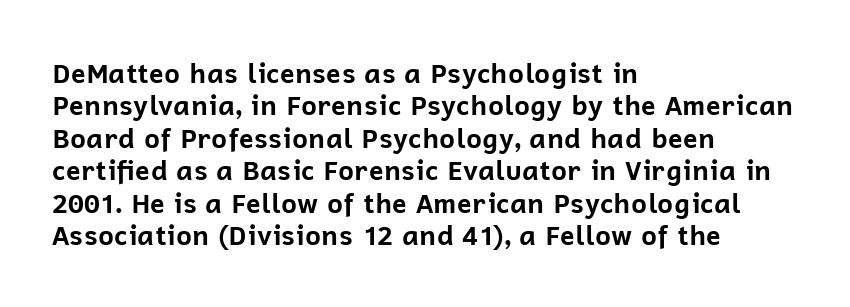
The space directly below the letters is spotless. Heavy-handed strokes throughout: this text is bold. If you drew a ruler down the left edge, every line would touch it. Italic: no, the glyphs are upright roman. Nobody touched the tracking dial on this one.
